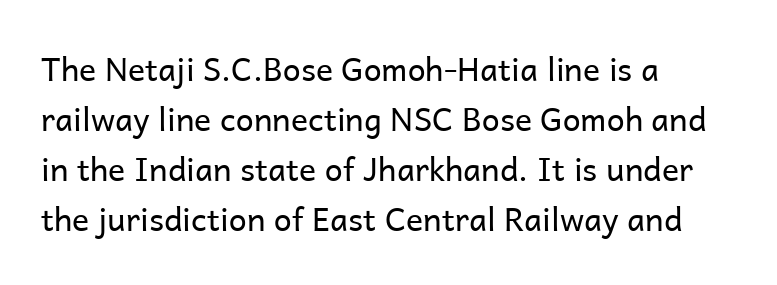
{"serif": "no", "italic": "no", "bold": "no", "weight": "regular", "width": "normal", "stroke_contrast": "low", "x_height": "medium", "monospaced": "no", "underline": "no", "align": "left", "line_spacing": "normal", "line_spacing_ratio": 1.56, "letter_spacing": "normal", "letter_spacing_em": 0.0, "glyph_px": 32}
